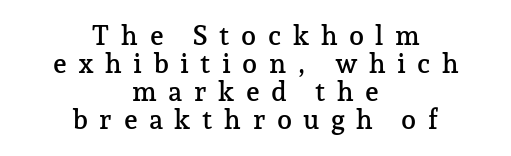
{"italic": "no", "underline": "no", "align": "center", "line_spacing": "tight", "line_spacing_ratio": 1.04, "letter_spacing": "wide", "letter_spacing_em": 0.42, "glyph_px": 27}
